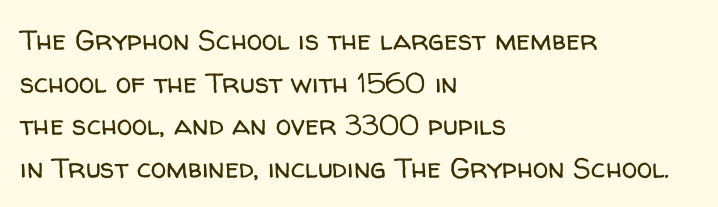
{"serif": "no", "italic": "no", "bold": "no", "weight": "regular", "width": "normal", "stroke_contrast": "low", "x_height": "medium", "monospaced": "no", "underline": "no", "align": "left", "line_spacing": "normal", "line_spacing_ratio": 1.52, "letter_spacing": "normal", "letter_spacing_em": 0.0, "glyph_px": 28}
